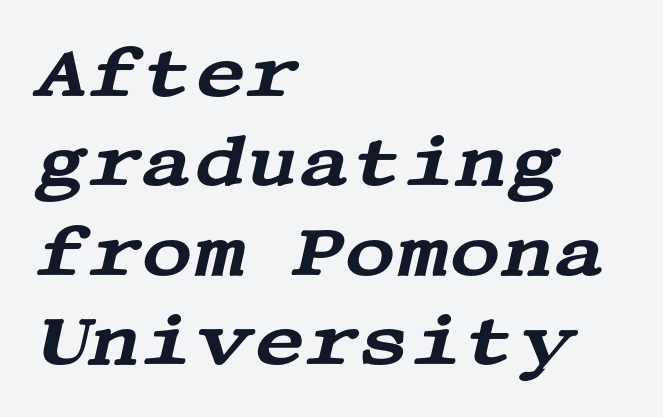
The gap between lines stays unmarked. What kind of face is this? One with serifs. The rendering uses a moderate line-height, typical for paragraphs. Each line starts at the same left margin while the right side varies. The letters sit at their default tracking, neither squeezed nor spread. Italic: yes, the glyphs are oblique.
